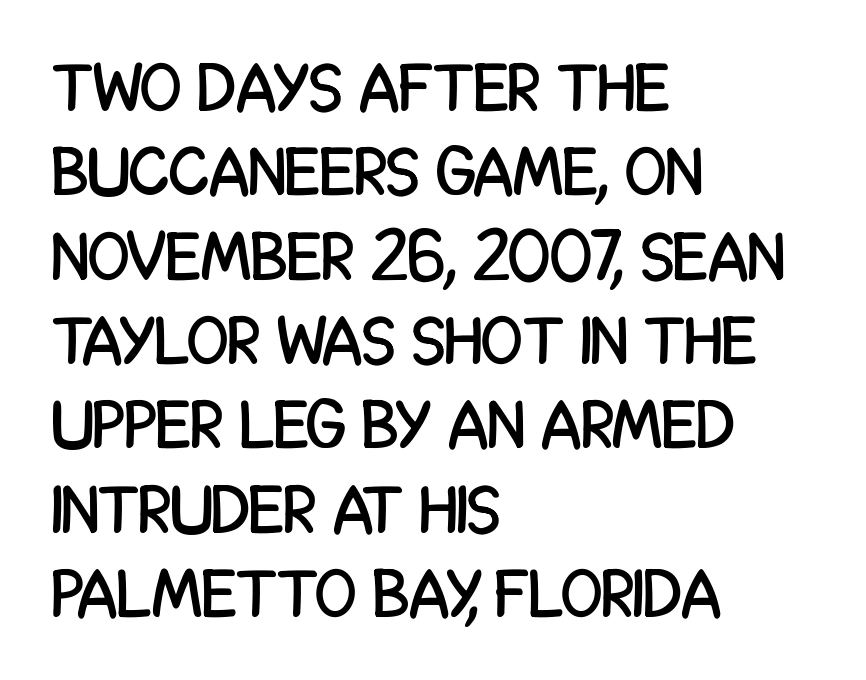
This sample has the flowing, uneven cadence of proportional lettering. Standard letterfit; no display-style spreading of the glyphs. Posture: upright roman. These lines stack with their left ends in a neat column.
